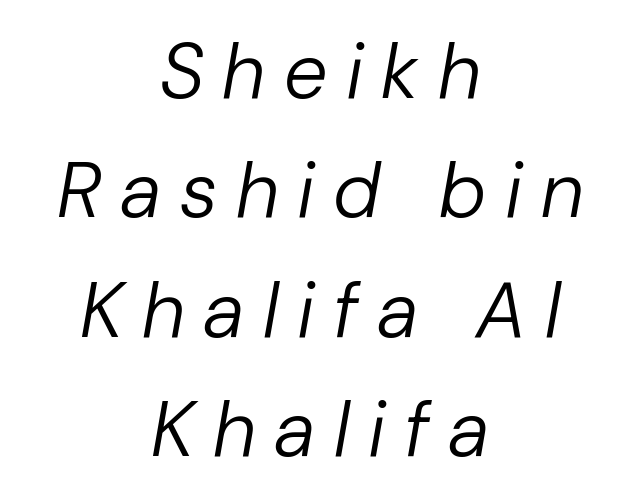
The image shows 78 px regular-weight type, italic (leaning right); set centered, normal line spacing (1.53x), unusually wide letter spacing (+0.24 em), not underlined; low stroke contrast and a medium x-height.
